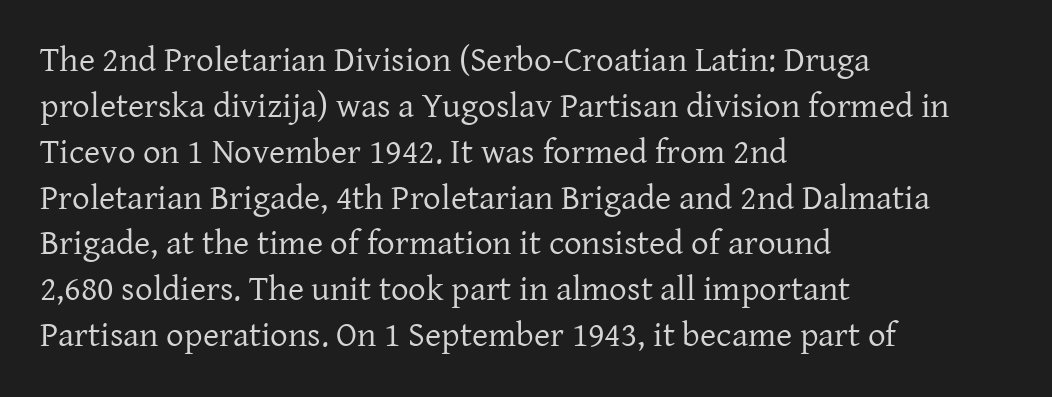
The image shows 35 px regular-weight serif type, upright; set left-aligned, normal line spacing (1.31x), normal letter spacing, not underlined; low stroke contrast and a medium x-height.
